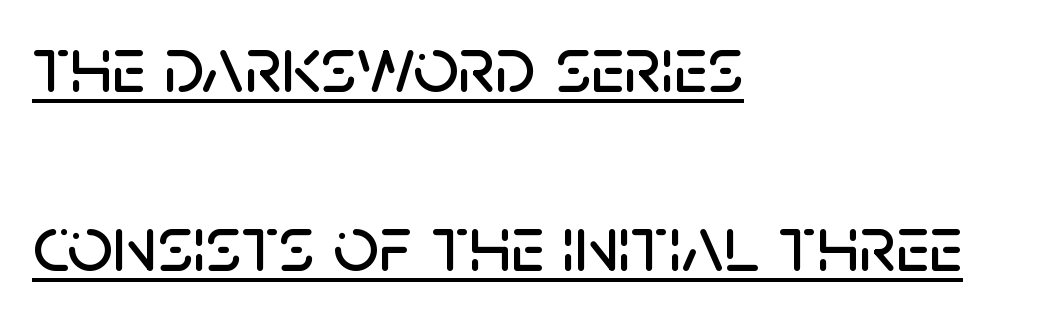
Q: Is the text italic (slanted)? A: No, it is upright.
Q: Is the typeface a serif or a sans-serif typeface? A: Sans-serif.
Q: Is the text underlined? A: Yes.
Q: How is the paragraph aligned? A: Left-aligned.
Q: Is the spacing between letters normal or unusually wide? A: Normal.
Q: Is the spacing between lines tight, normal or loose? A: Loose.
Q: Width (condensed, normal, or wide)? A: Normal.
Q: Stroke contrast? A: Low.
Q: x-height? A: Large.
Q: Monospaced? A: No.
